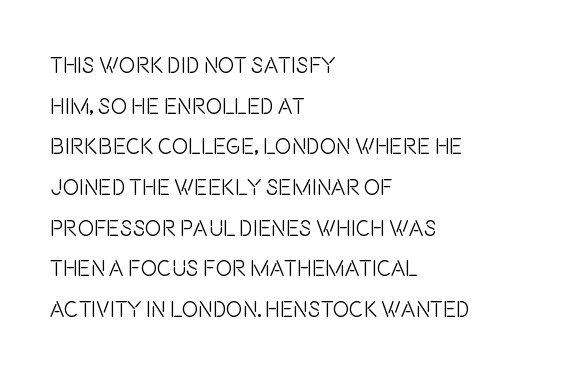
Tall strokes in this sample are plumb rather than angled. Anything drawn beneath the words? Only blank space. The line texture is even and compact thanks to regular tracking. Counters stay open thanks to moderate or lighter strokes. The typesetter chose a ragged-right arrangement here.
